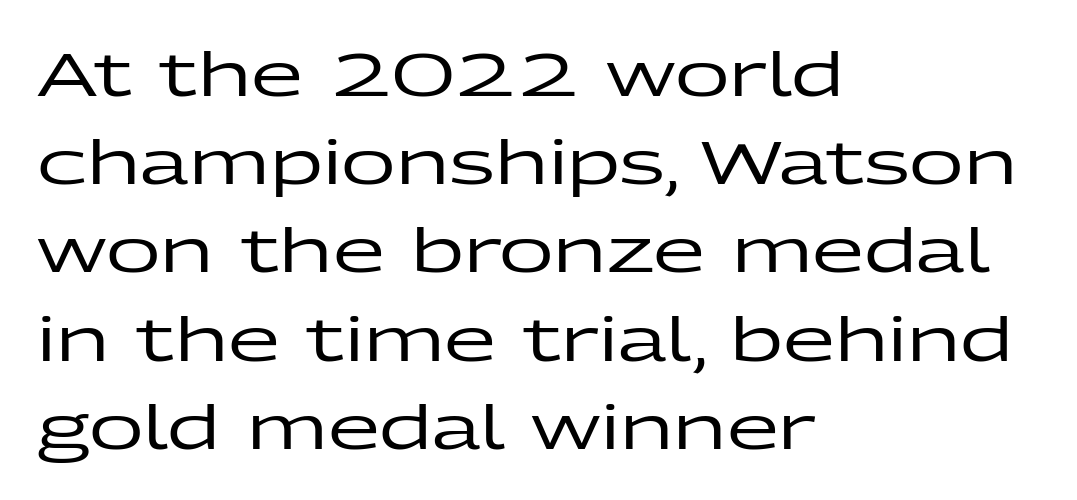
The image shows 60 px wide sans-serif type, upright; set left-aligned, normal line spacing (1.47x), normal letter spacing, not underlined; low stroke contrast and a medium x-height.
